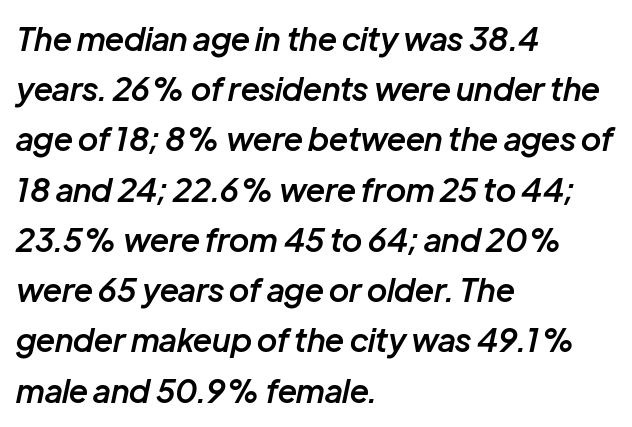
{"italic": "yes", "lean": "right", "slant_degrees": 12, "bold": "semi", "weight": "semibold", "width": "normal", "stroke_contrast": "low", "x_height": "medium", "monospaced": "no", "underline": "no", "align": "left", "line_spacing": "normal", "line_spacing_ratio": 1.57, "letter_spacing": "normal", "letter_spacing_em": 0.0, "glyph_px": 32}
